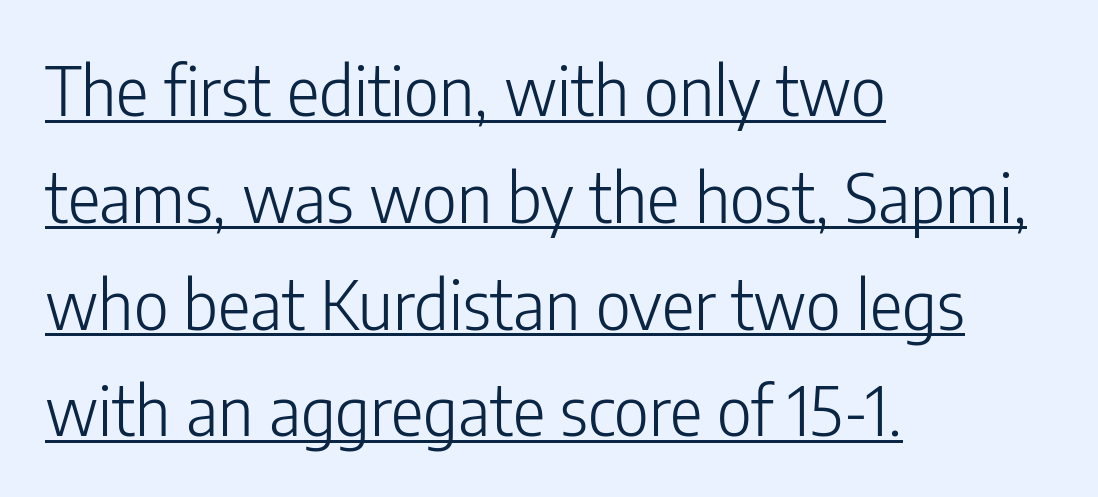
These lines keep a tight, regular rhythm from letter to letter. The letters advance in unequal steps, a hallmark of proportional type. The rag falls on the right side of this text block. The rendering shows plain stroke endings on the letterforms — a sans-serif design. Think standard paragraph weight, or any step lighter than that.
